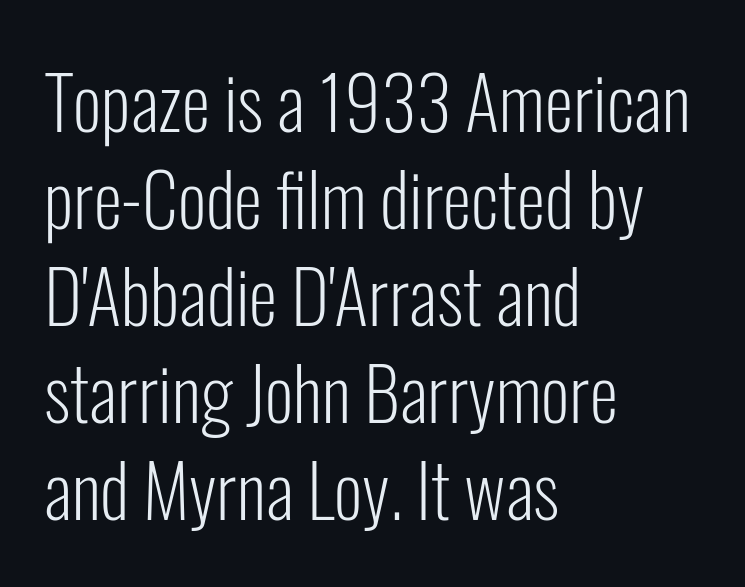
Bold? No — there's no thickening of the strokes. A typesetter would call this proportional, since set widths differ per character. This rendering leaves character spacing at its baseline value. The space between consecutive lines is moderate. Each row of text sits above clean, open space.
